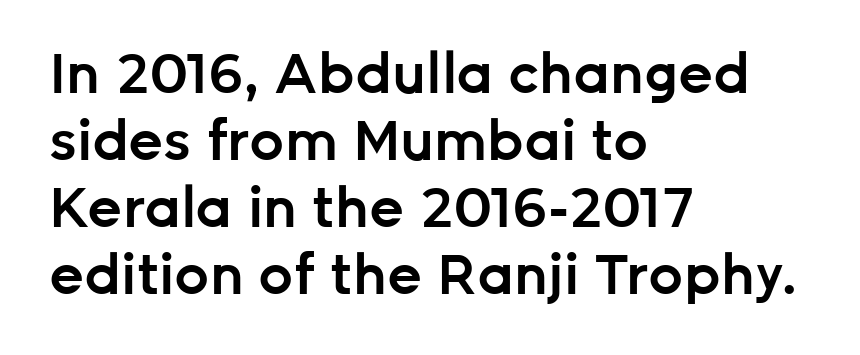
Honestly, the letter spacing is just normal — you wouldn't notice it. Vertical strokes here are truly vertical. On the weight axis this lands at semibold, roughly 600. Looks like regular typesetting: each glyph gets only the width it needs. Beneath every word, the page is bare. What kind of face is this? One without serifs — a sans.
